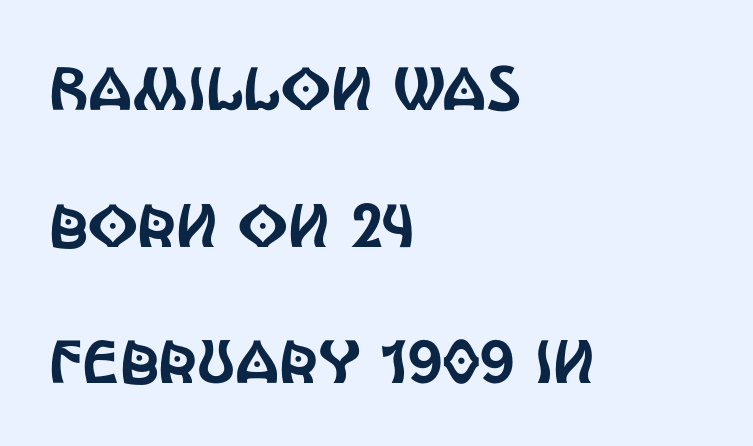
Q: Is the text italic (slanted)? A: No, it is upright.
Q: Is the typeface a serif or a sans-serif typeface? A: Sans-serif.
Q: Is the text underlined? A: No.
Q: How is the paragraph aligned? A: Left-aligned.
Q: Is the spacing between letters normal or unusually wide? A: Normal.
Q: Is the spacing between lines tight, normal or loose? A: Loose.
Q: Width (condensed, normal, or wide)? A: Condensed.
Q: x-height? A: Large.
Q: Monospaced? A: No.
